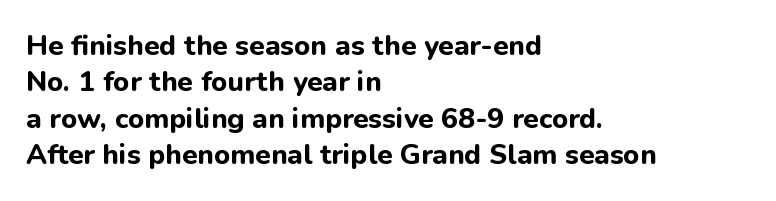
{"serif": "no", "italic": "no", "bold": "yes", "weight": "bold", "width": "normal", "stroke_contrast": "low", "x_height": "medium", "monospaced": "no", "underline": "no", "align": "left", "line_spacing": "normal", "line_spacing_ratio": 1.3, "letter_spacing": "normal", "letter_spacing_em": 0.0, "glyph_px": 28}
